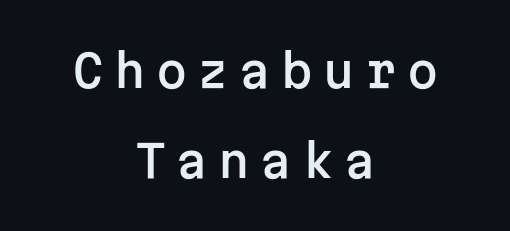
Students, observe: this is what heavily led, spacious text looks like. Is the block centered? Yes — each line is placed symmetrically about the middle. Here the designer chose a console-style face with uniform glyph widths. What kind of face is this? One without serifs — a sans. Loose tracking; the words dissolve into strings of separated letters. Nobody drew a line under any word here.
